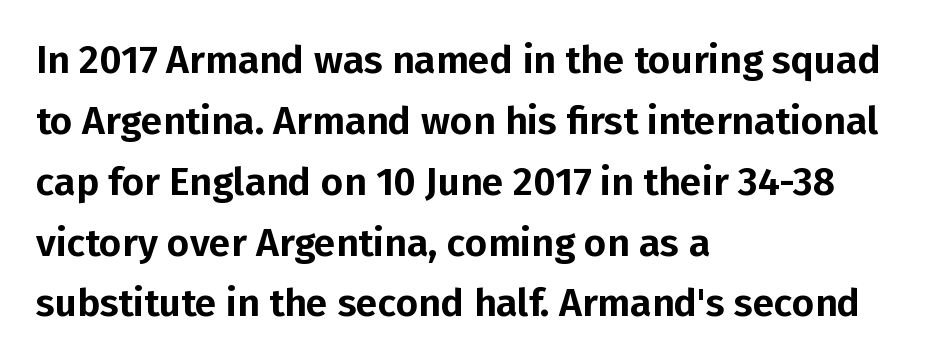
Are there feet on the stems? There aren't — it's a sans. The face used here is proportionally spaced, like ordinary book or web type. The tracking reads as untouched default to a designer's eye. A typesetter would mark this as roman, not italic.
